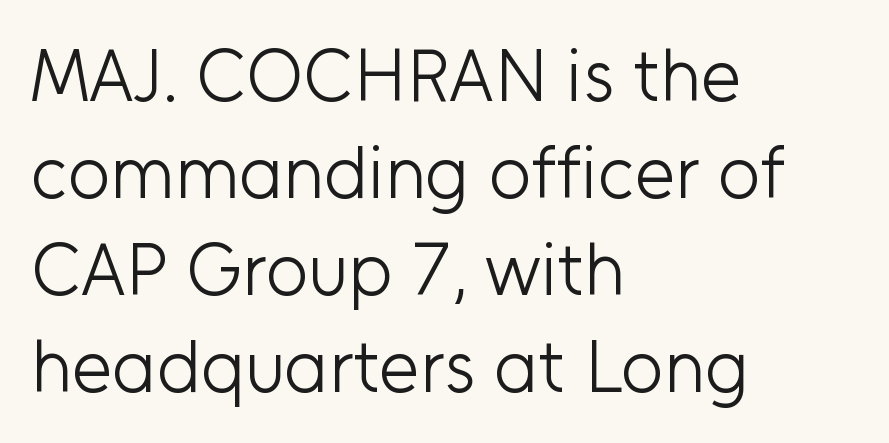
Q: Is the text bold? A: No.
Q: Is the text italic (slanted)? A: No, it is upright.
Q: Is the typeface a serif or a sans-serif typeface? A: Sans-serif.
Q: Is the text underlined? A: No.
Q: How is the paragraph aligned? A: Left-aligned.
Q: Is the spacing between letters normal or unusually wide? A: Normal.
Q: Is the spacing between lines tight, normal or loose? A: Normal.
Q: Width (condensed, normal, or wide)? A: Normal.
Q: Stroke contrast? A: Low.
Q: x-height? A: Medium.
Q: Monospaced? A: No.
